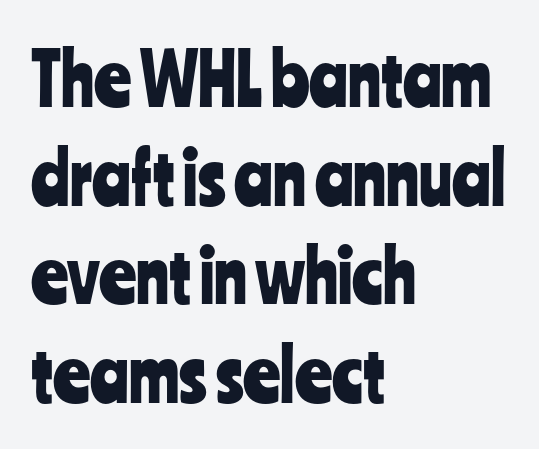
{"serif": "no", "italic": "no", "width": "condensed", "stroke_contrast": "low", "x_height": "medium", "monospaced": "no", "underline": "no", "align": "left", "line_spacing": "normal", "line_spacing_ratio": 1.37, "letter_spacing": "normal", "letter_spacing_em": 0.0, "glyph_px": 72}
